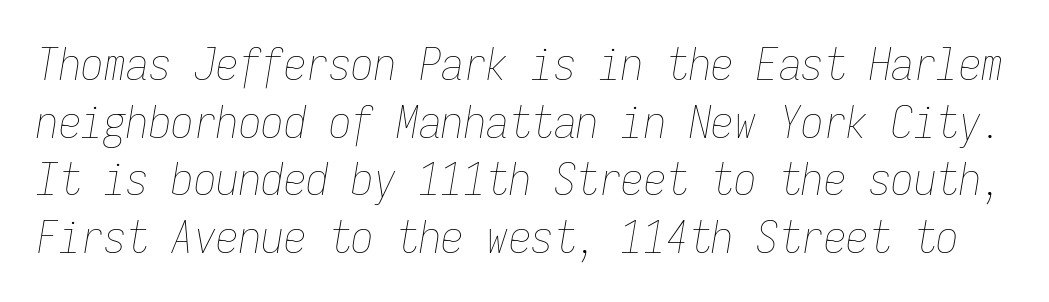
{"italic": "yes", "lean": "right", "slant_degrees": 9, "bold": "no", "weight": "thin", "width": "condensed", "stroke_contrast": "low", "x_height": "medium", "monospaced": "yes", "underline": "no", "line_spacing": "normal", "line_spacing_ratio": 1.28, "letter_spacing": "normal", "letter_spacing_em": 0.0, "glyph_px": 45}
